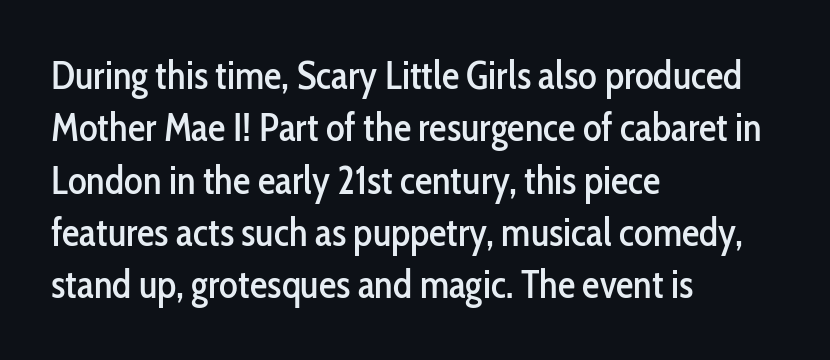
{"serif": "no", "italic": "no", "width": "condensed", "stroke_contrast": "low", "x_height": "medium", "monospaced": "no", "underline": "no", "align": "left", "line_spacing": "normal", "line_spacing_ratio": 1.34, "letter_spacing": "normal", "letter_spacing_em": 0.0, "glyph_px": 39}
